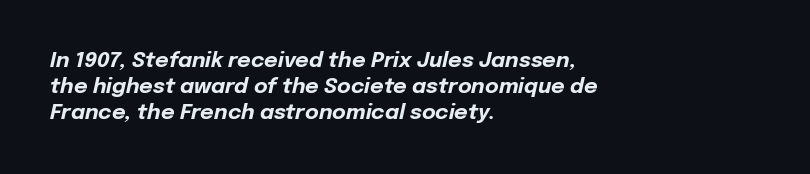
Q: Is the text bold? A: Yes.
Q: Is the text italic (slanted)? A: Yes, it leans right by about 12 degrees.
Q: Is the text underlined? A: No.
Q: How is the paragraph aligned? A: Left-aligned.
Q: Is the spacing between letters normal or unusually wide? A: Normal.
